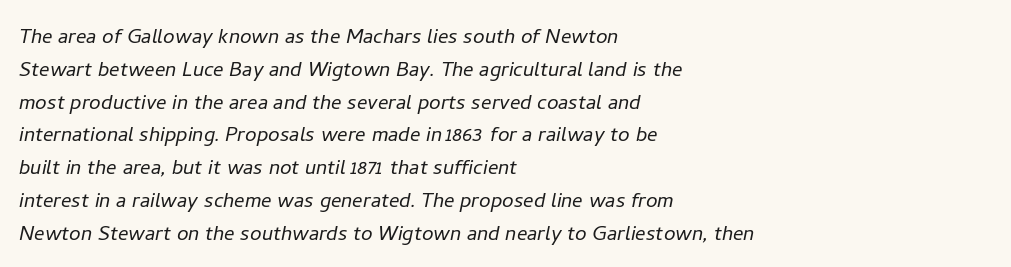
Evenly set lines give the paragraph a standard silhouette. The words here are not underlined. No heavy texture on the line: the type isn't bold. Each line starts at the same left margin while the right side varies. The letters are slanted; this is an italic face.
